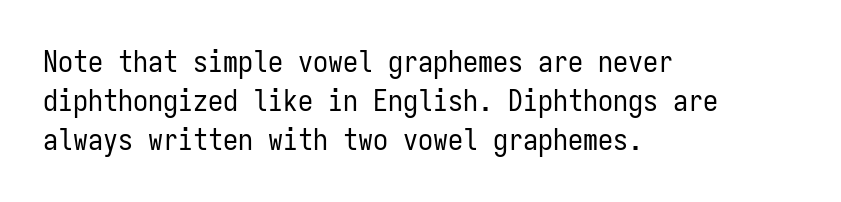
The image shows 30 px regular-weight, condensed sans-serif type, upright, monospaced; set left-aligned, normal line spacing (1.3x), normal letter spacing, not underlined; low stroke contrast and a medium x-height.
